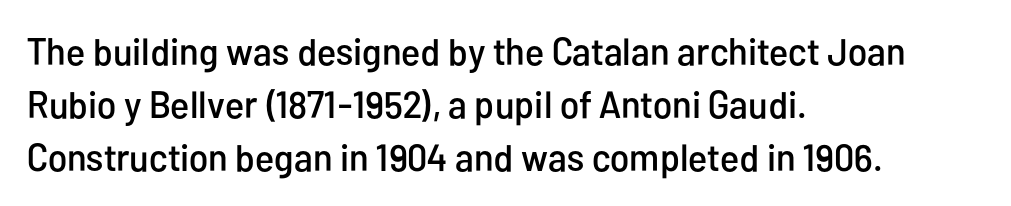
Q: Is the text italic (slanted)? A: No, it is upright.
Q: Is the typeface a serif or a sans-serif typeface? A: Sans-serif.
Q: Is the text underlined? A: No.
Q: How is the paragraph aligned? A: Left-aligned.
Q: Is the spacing between letters normal or unusually wide? A: Normal.
Q: Is the spacing between lines tight, normal or loose? A: Normal.
Q: Width (condensed, normal, or wide)? A: Condensed.
Q: Stroke contrast? A: Low.
Q: x-height? A: Medium.
Q: Monospaced? A: No.
